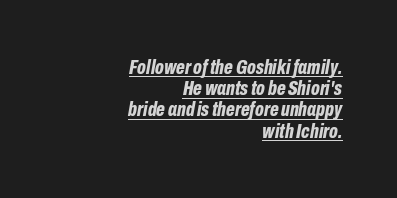
{"italic": "yes", "lean": "right", "slant_degrees": 10, "bold": "yes", "underline": "yes", "align": "right", "line_spacing": "tight", "line_spacing_ratio": 1.01, "letter_spacing": "normal", "letter_spacing_em": 0.0, "glyph_px": 21}
